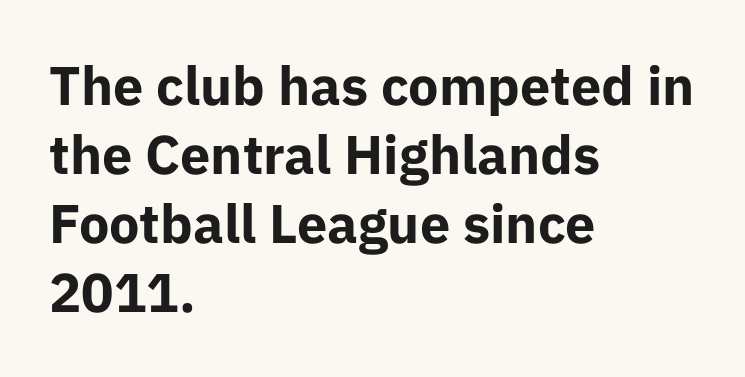
{"serif": "no", "italic": "no", "bold": "yes", "weight": "bold", "width": "normal", "stroke_contrast": "low", "x_height": "medium", "monospaced": "no", "underline": "no", "align": "left", "line_spacing": "normal", "line_spacing_ratio": 1.28, "letter_spacing": "normal", "letter_spacing_em": 0.0, "glyph_px": 54}
